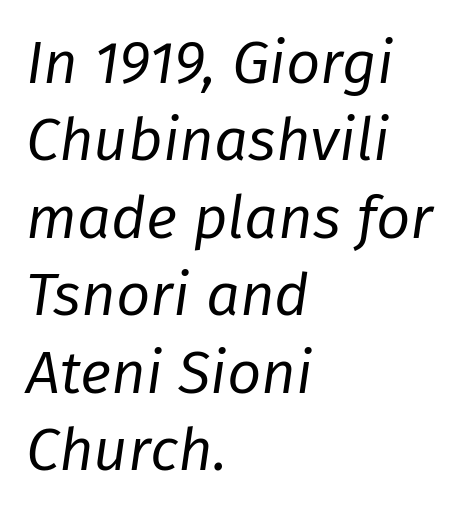
Whoever set this chose a conventional vertical rhythm. Has an underline been added? It has not. Is this a heavy cut? Hardly; it is regular or lighter. One-word summary of the alignment: left.
